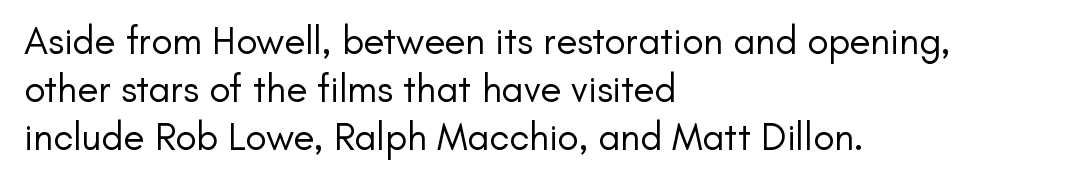
The image shows 39 px regular-weight sans-serif type, upright; set left-aligned, line spacing 1.23x, normal letter spacing, not underlined; low stroke contrast and a small x-height.
